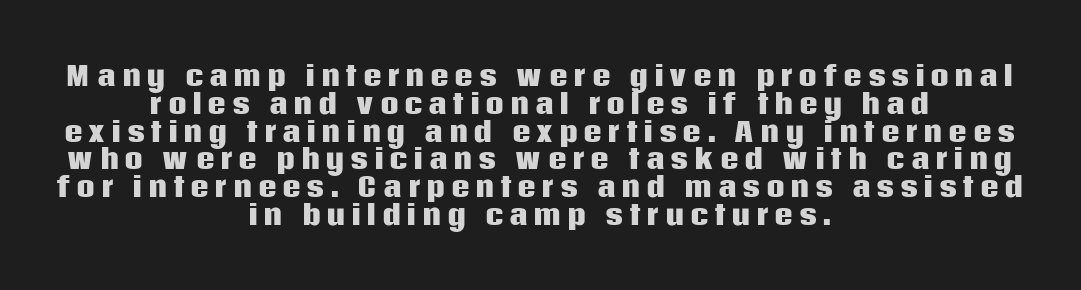
{"italic": "no", "bold": "yes", "underline": "no", "align": "center", "line_spacing": "tight", "line_spacing_ratio": 1.07, "letter_spacing": "wide", "letter_spacing_em": 0.21, "glyph_px": 26}
